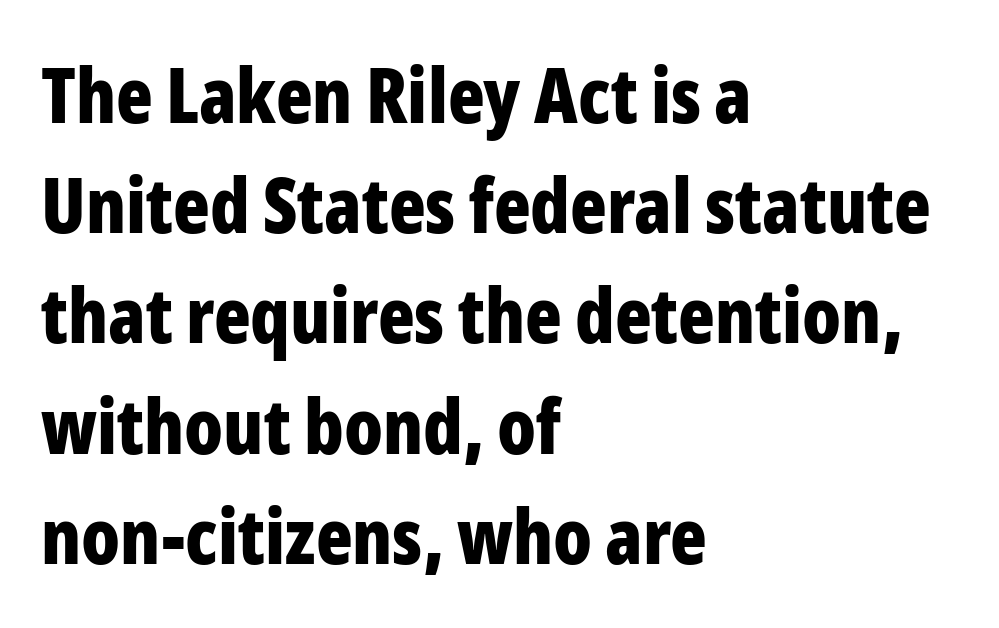
Q: Is the text bold? A: Yes.
Q: Is the text italic (slanted)? A: No, it is upright.
Q: Is the typeface a serif or a sans-serif typeface? A: Sans-serif.
Q: Is the text underlined? A: No.
Q: How is the paragraph aligned? A: Left-aligned.
Q: Is the spacing between letters normal or unusually wide? A: Normal.
Q: Is the spacing between lines tight, normal or loose? A: Normal.
Q: Width (condensed, normal, or wide)? A: Condensed.
Q: Stroke contrast? A: Low.
Q: x-height? A: Medium.
Q: Monospaced? A: No.
